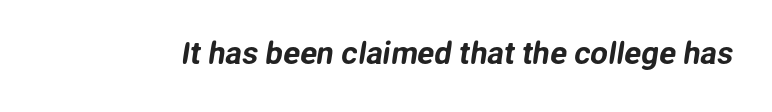
Rule under the text: the space is simply empty. Spacing between characters is what you'd get straight out of the box. Spacing verdict: proportional, widths tailored to each character. The text was rendered using a sans face with plain stroke endings.
